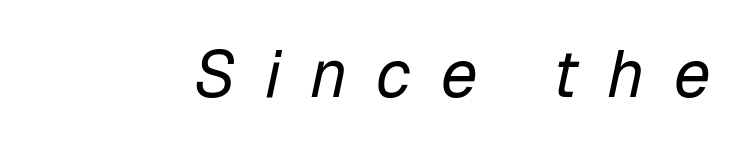
{"italic": "yes", "lean": "right", "slant_degrees": 12, "bold": "no", "weight": "regular", "width": "normal", "stroke_contrast": "low", "x_height": "medium", "monospaced": "no", "underline": "no", "letter_spacing": "wide", "letter_spacing_em": 0.44, "glyph_px": 66}
